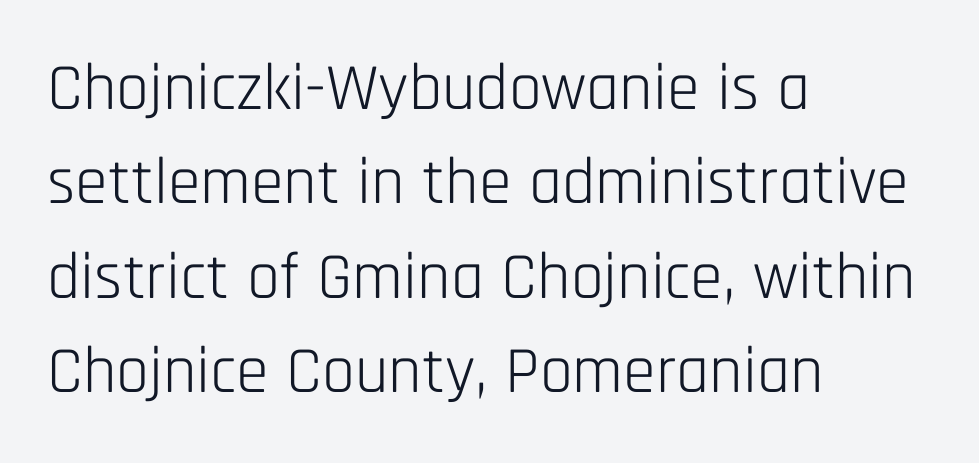
The image shows 66 px light, condensed sans-serif type, upright; set left-aligned, normal line spacing (1.43x), normal letter spacing, not underlined; low stroke contrast and a large x-height.
